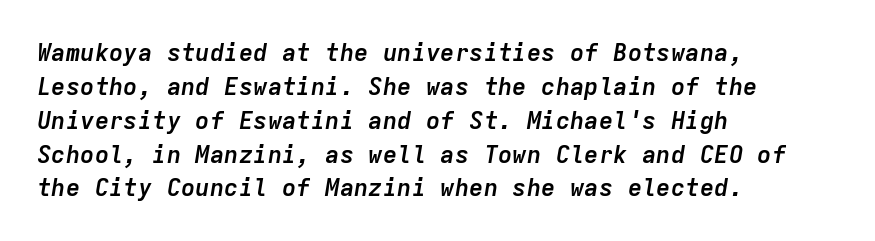
Heavy-handed strokes throughout: this text is bold. This rendering features lettering with no underline. Line beginnings align vertically; line endings do not. Evenly set lines give the paragraph a standard silhouette.
